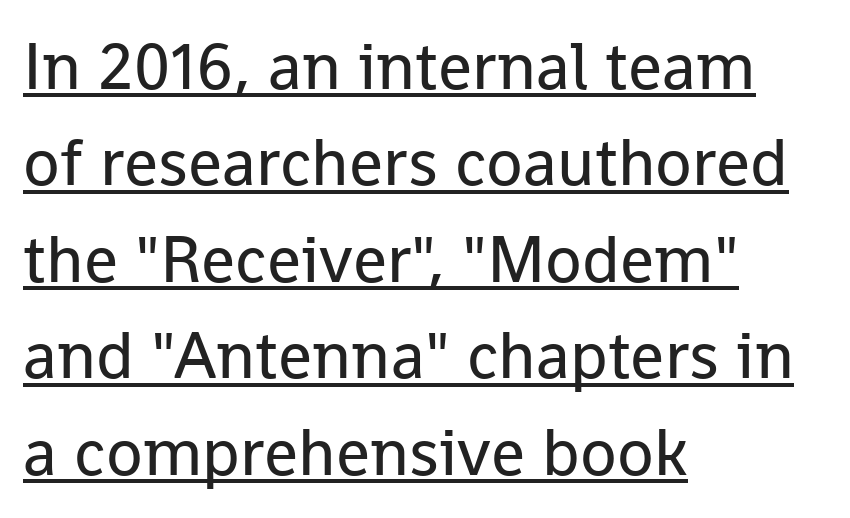
The image shows 67 px regular-weight sans-serif type, upright; set left-aligned, normal line spacing (1.44x), normal letter spacing, underlined; low stroke contrast and a medium x-height.
